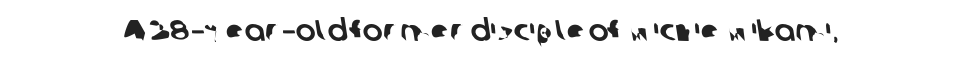
The image shows 30 px sans-serif type; set normal letter spacing, not underlined; low stroke contrast and a medium x-height.
